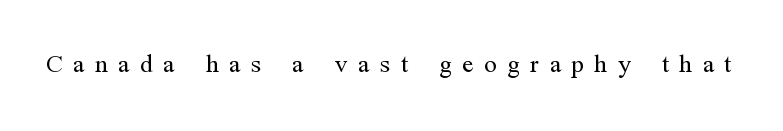
Q: Is the text bold? A: No.
Q: Is the text italic (slanted)? A: No, it is upright.
Q: Is the typeface a serif or a sans-serif typeface? A: Serif.
Q: Is the text underlined? A: No.
Q: Is the spacing between letters normal or unusually wide? A: Unusually wide.
Q: Width (condensed, normal, or wide)? A: Condensed.
Q: Stroke contrast? A: Medium.
Q: x-height? A: Medium.
Q: Monospaced? A: No.
